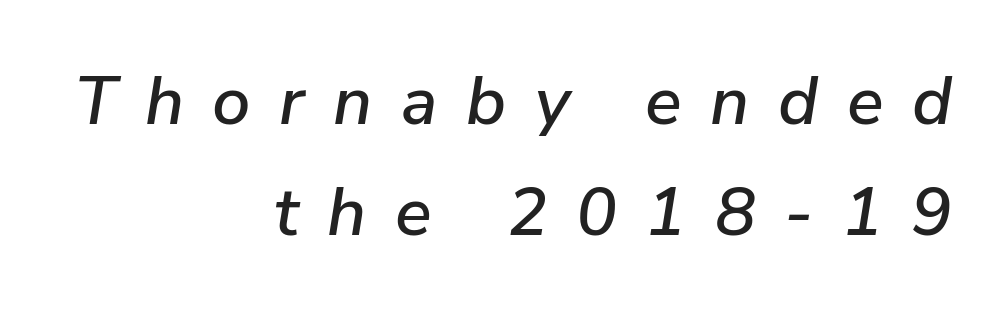
{"italic": "yes", "lean": "right", "slant_degrees": 9, "width": "normal", "stroke_contrast": "low", "x_height": "medium", "monospaced": "no", "underline": "no", "align": "right", "line_spacing": "normal", "line_spacing_ratio": 1.63, "letter_spacing": "wide", "letter_spacing_em": 0.42, "glyph_px": 68}
